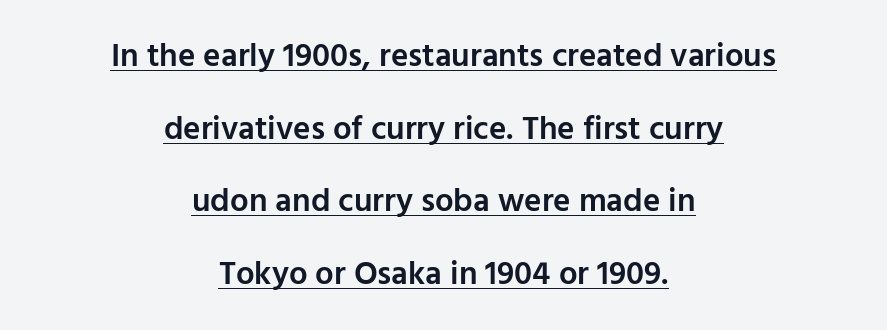
Nothing sits at the stroke ends, so this counts as sans-serif. This is moderately heavy type, rendered in semibold. The line texture is even and compact thanks to regular tracking. The text block is weighted toward neither margin, spreading evenly from the middle. Looks like someone drew a line under every word here. Do the characters align in a grid? No, the font is proportional.
